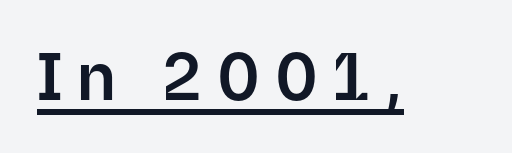
{"serif": "no", "italic": "no", "width": "normal", "stroke_contrast": "low", "x_height": "medium", "monospaced": "no", "underline": "yes", "letter_spacing": "wide", "letter_spacing_em": 0.23, "glyph_px": 65}
